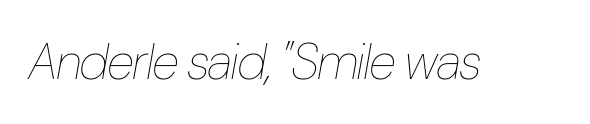
The image shows 50 px thin, condensed type, italic (leaning right); set normal letter spacing, not underlined; low stroke contrast and a medium x-height.
